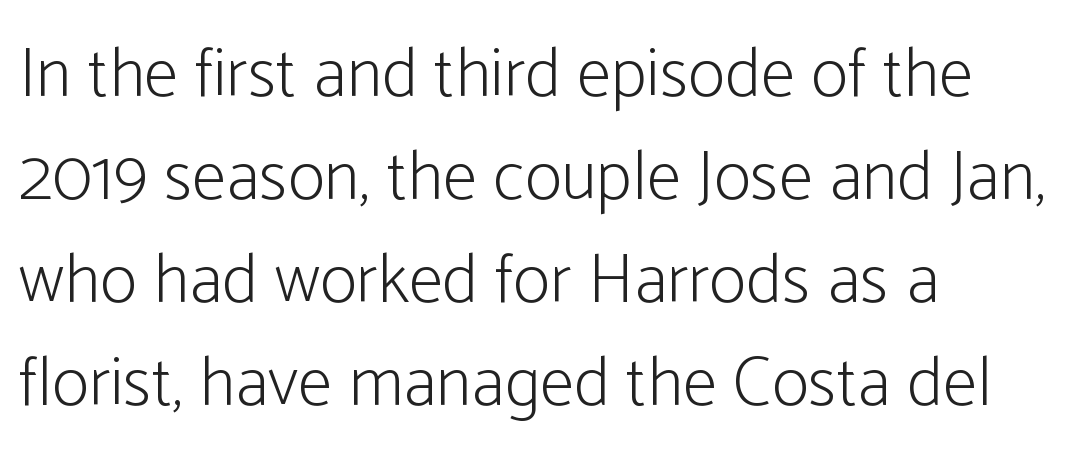
Horizontally, the lines are justified to the leading edge only. A clean baseline with only descenders dipping below it. The typesetting does not lean heavy: it is not bold. Posture: upright roman. Honestly, the letter spacing is just normal — you wouldn't notice it. The vertical gap from one line to the next is medium.
